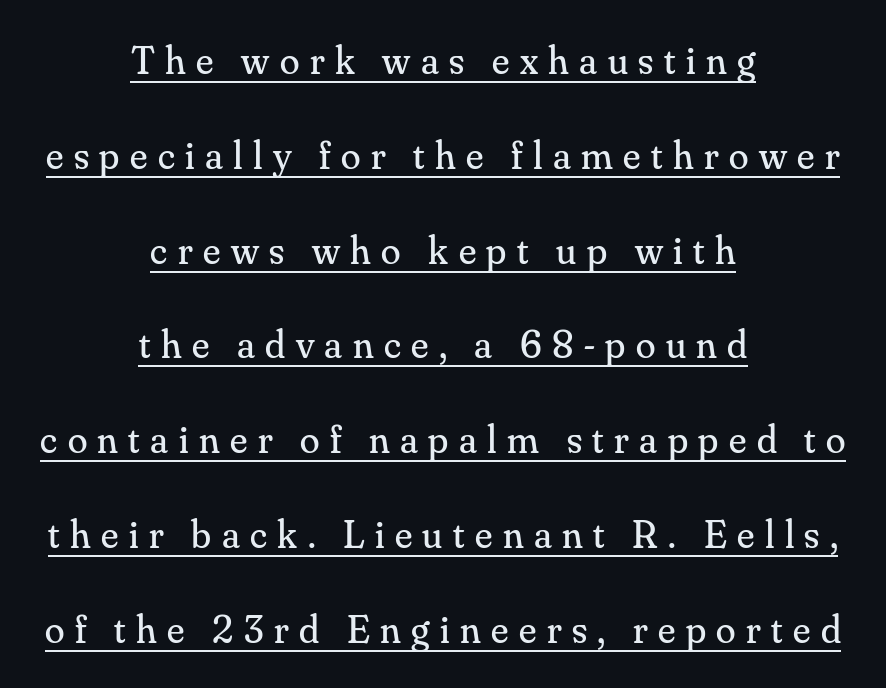
Q: Is the text bold? A: No.
Q: Is the text italic (slanted)? A: No, it is upright.
Q: Is the typeface a serif or a sans-serif typeface? A: Serif.
Q: Is the text underlined? A: Yes.
Q: How is the paragraph aligned? A: Centered.
Q: Is the spacing between letters normal or unusually wide? A: Unusually wide.
Q: Is the spacing between lines tight, normal or loose? A: Loose.
Q: Width (condensed, normal, or wide)? A: Normal.
Q: Stroke contrast? A: Medium.
Q: x-height? A: Small.
Q: Monospaced? A: No.
